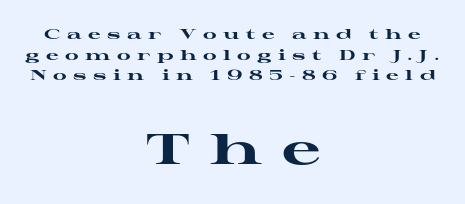
Notice how the passage keeps no hard edge, just a central spine. Summary of vertical rhythm: regular, with standard interline spacing. Rendered with straight, roman letterforms. Does the type have serifs? Yes, each stem ends in a small foot. Plenty of ink on the page — the face is bold.
